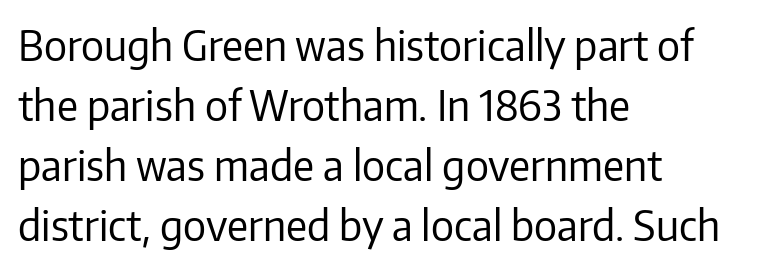
Q: Is the text bold? A: No.
Q: Is the text italic (slanted)? A: No, it is upright.
Q: Is the typeface a serif or a sans-serif typeface? A: Sans-serif.
Q: Is the text underlined? A: No.
Q: How is the paragraph aligned? A: Left-aligned.
Q: Is the spacing between letters normal or unusually wide? A: Normal.
Q: Is the spacing between lines tight, normal or loose? A: Normal.
Q: Width (condensed, normal, or wide)? A: Normal.
Q: Stroke contrast? A: Low.
Q: x-height? A: Medium.
Q: Monospaced? A: No.
